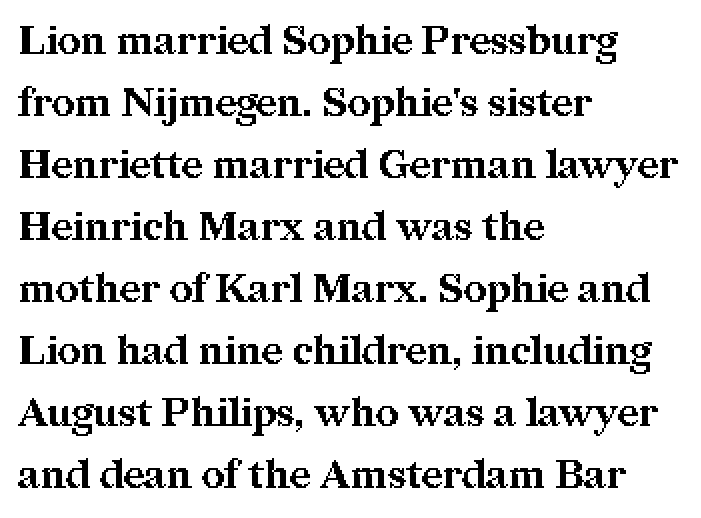
Q: Is the text bold? A: Yes.
Q: Is the text italic (slanted)? A: No, it is upright.
Q: Is the typeface a serif or a sans-serif typeface? A: Serif.
Q: Is the text underlined? A: No.
Q: How is the paragraph aligned? A: Left-aligned.
Q: Is the spacing between letters normal or unusually wide? A: Normal.
Q: Is the spacing between lines tight, normal or loose? A: Normal.
Q: Width (condensed, normal, or wide)? A: Normal.
Q: Stroke contrast? A: Medium.
Q: x-height? A: Medium.
Q: Monospaced? A: No.
